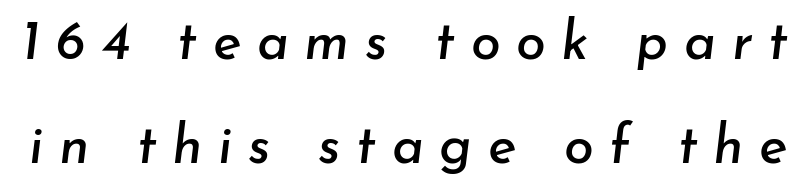
The image shows 54 px text type, italic (leaning right); set loose line spacing (1.92x), unusually wide letter spacing (+0.29 em), not underlined; low stroke contrast and a small x-height.
